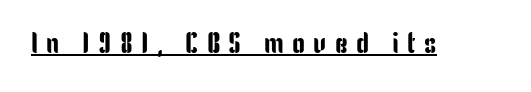
Q: Is the text italic (slanted)? A: No, it is upright.
Q: Is the typeface a serif or a sans-serif typeface? A: Sans-serif.
Q: Is the text underlined? A: Yes.
Q: Is the spacing between letters normal or unusually wide? A: Unusually wide.
Q: Width (condensed, normal, or wide)? A: Condensed.
Q: Stroke contrast? A: Low.
Q: x-height? A: Medium.
Q: Monospaced? A: No.
